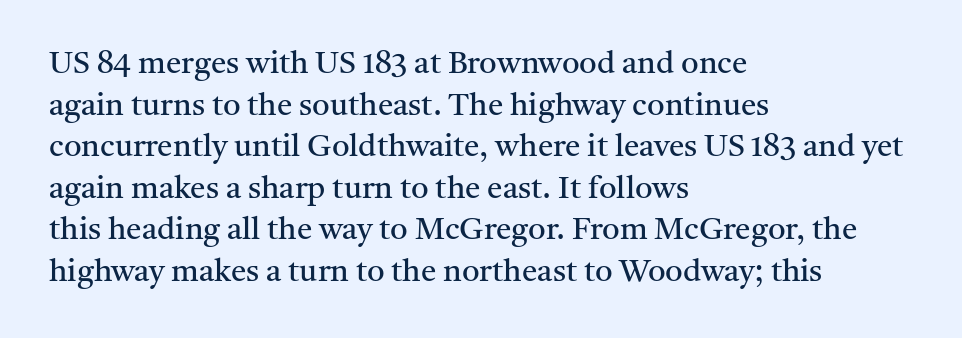
Note the varied advance widths — an 'i' is clearly narrower than an 'm'. This rendering uses left alignment, leaving the right contour irregular. No extra tracking has been applied to these lines. The baseline area is clear. On a weight scale, this lands at 450 or below.
